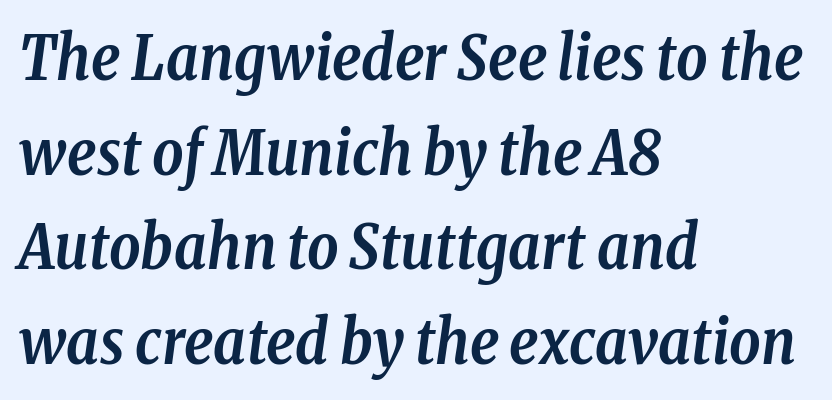
Thick stems and heavy bowls — unmistakably bold. Quick note: interline space is typical. Descender tails drop into unmarked territory. Nothing unusual about the tracking: characters are spaced as the font intends. The compositor pushed each line to the left boundary. The text carries the slant typical of an italic or oblique font.
